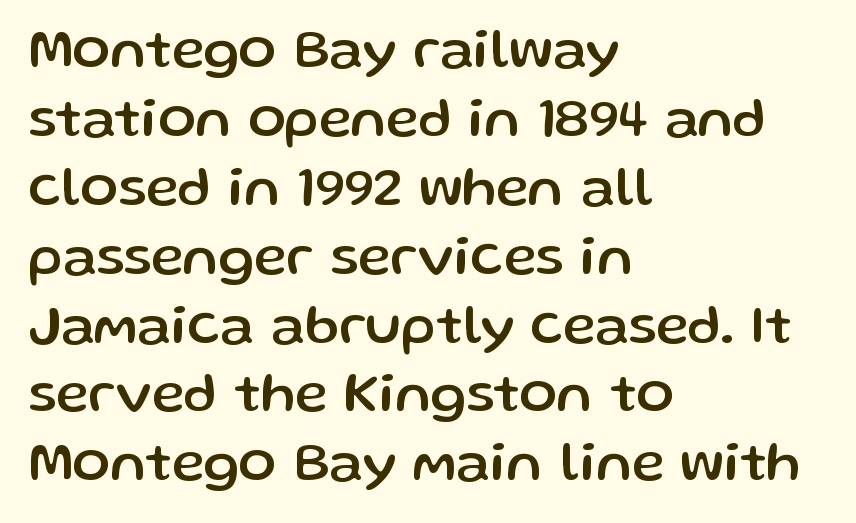
Posture: upright roman. The paragraph has a hard left edge and a soft right edge. Is this a sans? Yes — the strokes have no serifs. Note the varied advance widths — an 'i' is clearly narrower than an 'm'. Check the space under the baseline: it is left empty.
